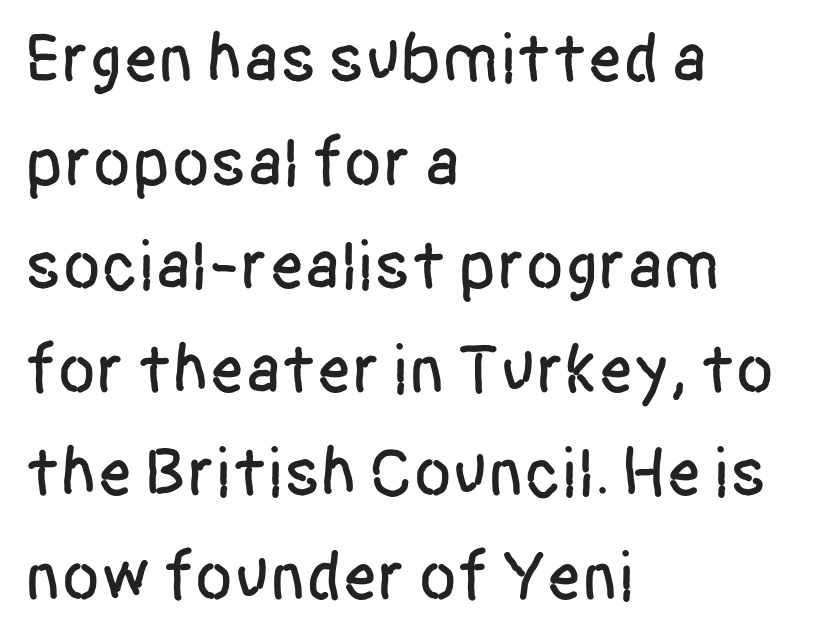
The image shows 70 px condensed sans-serif type, upright; set left-aligned, normal line spacing (1.48x), normal letter spacing, not underlined; low stroke contrast and a large x-height.
